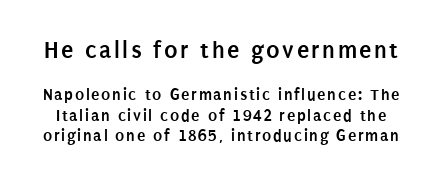
Q: Is the text bold? A: Yes.
Q: Is the text italic (slanted)? A: No, it is upright.
Q: Is the text underlined? A: No.
Q: Which block of text is set in a larger size, the first (top) or the second (bottom)? A: The first (top) one.
